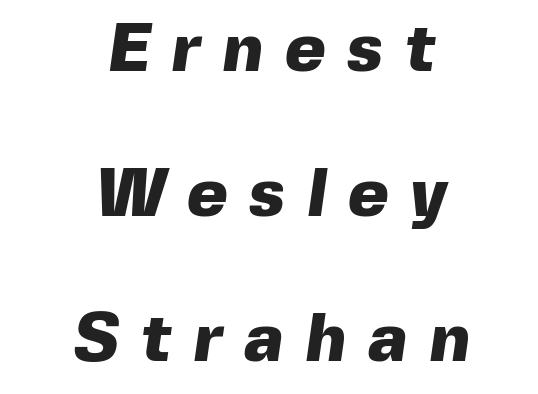
The image shows 69 px heavy sans-serif type; set centered, loose line spacing (2.1x), unusually wide letter spacing (+0.32 em), not underlined; a medium x-height.
